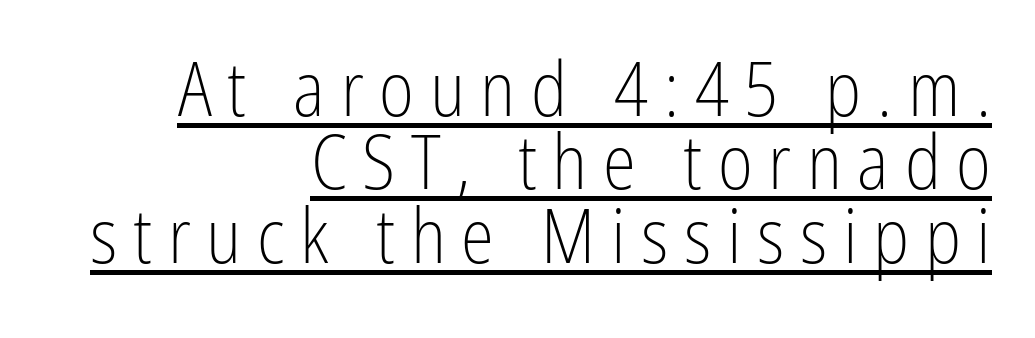
Q: Is the text bold? A: No.
Q: Is the text italic (slanted)? A: No, it is upright.
Q: Is the typeface a serif or a sans-serif typeface? A: Sans-serif.
Q: Is the text underlined? A: Yes.
Q: How is the paragraph aligned? A: Right-aligned.
Q: Is the spacing between letters normal or unusually wide? A: Unusually wide.
Q: Is the spacing between lines tight, normal or loose? A: Tight.
Q: Width (condensed, normal, or wide)? A: Condensed.
Q: Stroke contrast? A: Low.
Q: x-height? A: Medium.
Q: Monospaced? A: No.
